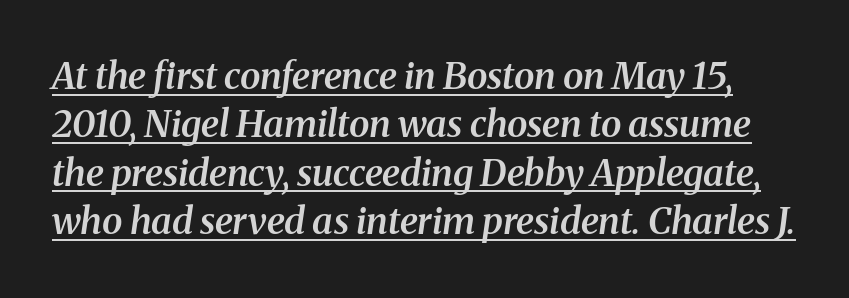
Q: Is the text bold? A: Semi-bold.
Q: Is the text italic (slanted)? A: Yes, it leans right by about 8 degrees.
Q: Is the typeface a serif or a sans-serif typeface? A: Serif.
Q: Is the text underlined? A: Yes.
Q: Is the spacing between letters normal or unusually wide? A: Normal.
Q: Is the spacing between lines tight, normal or loose? A: Normal.
Q: Width (condensed, normal, or wide)? A: Normal.
Q: Stroke contrast? A: Medium.
Q: x-height? A: Medium.
Q: Monospaced? A: No.
